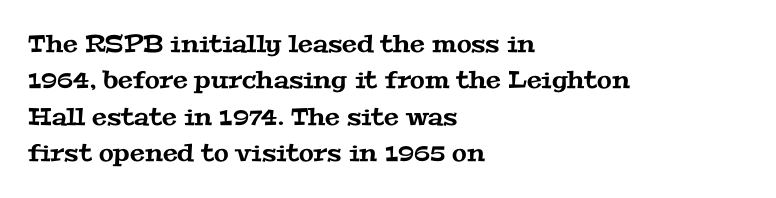
The image shows 24 px text type; set left-aligned, normal line spacing (1.52x), normal letter spacing, not underlined.
